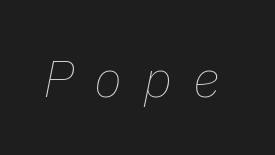
Q: Is the text bold? A: No.
Q: Is the text italic (slanted)? A: Yes, it leans right by about 11 degrees.
Q: Is the text underlined? A: No.
Q: Is the spacing between letters normal or unusually wide? A: Unusually wide.
Q: Width (condensed, normal, or wide)? A: Normal.
Q: Stroke contrast? A: Low.
Q: x-height? A: Medium.
Q: Monospaced? A: No.
